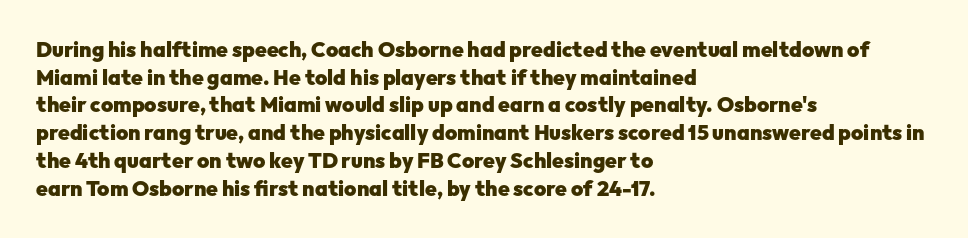
Q: Is the text bold? A: Yes.
Q: Is the text italic (slanted)? A: No, it is upright.
Q: Is the text underlined? A: No.
Q: How is the paragraph aligned? A: Left-aligned.
Q: Is the spacing between letters normal or unusually wide? A: Normal.
Q: Is the spacing between lines tight, normal or loose? A: Normal.
